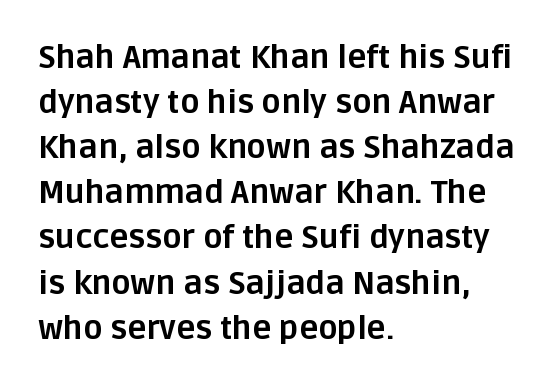
{"serif": "no", "italic": "no", "bold": "yes", "weight": "bold", "width": "normal", "stroke_contrast": "low", "x_height": "large", "monospaced": "no", "underline": "no", "align": "left", "line_spacing": "normal", "line_spacing_ratio": 1.41, "letter_spacing": "normal", "letter_spacing_em": 0.0, "glyph_px": 32}
